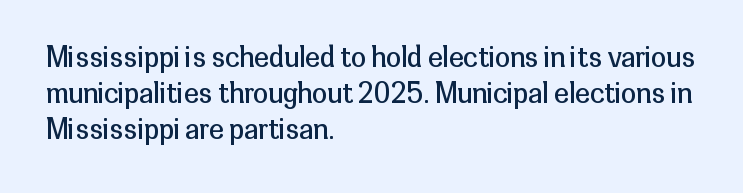
The strokes carry an ordinary text weight at most. Teacher's note: observe the even left margin — that is flush-left alignment. The lines sit at an ordinary, default distance from one another. Does extra space separate the letters? No, they use regular spacing. Posture: vertical. The specimen omits any rule beneath the text block's lines.
